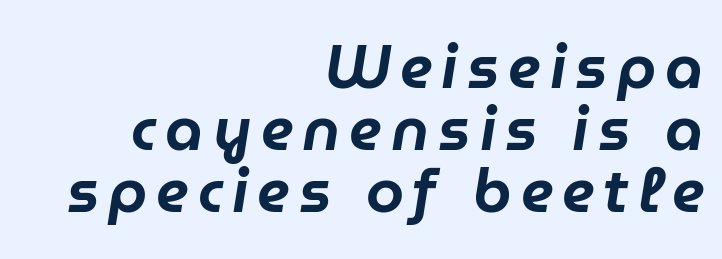
The image shows 61 px text type, italic (leaning right); set right-aligned, tight line spacing (1.02x), not underlined; low stroke contrast and a medium x-height.
